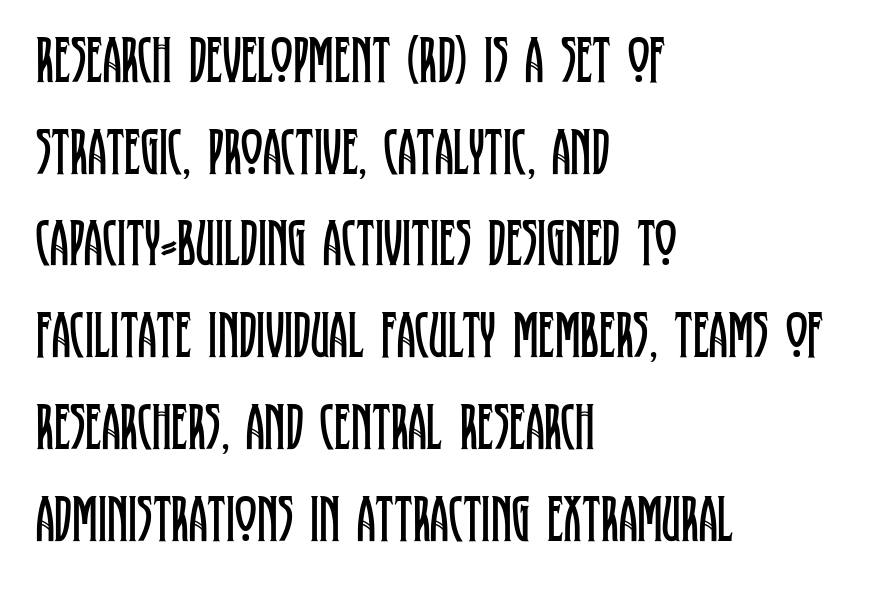
Q: Is the text bold? A: No.
Q: Is the text italic (slanted)? A: No, it is upright.
Q: Is the typeface a serif or a sans-serif typeface? A: Serif.
Q: Is the text underlined? A: No.
Q: How is the paragraph aligned? A: Left-aligned.
Q: Is the spacing between letters normal or unusually wide? A: Normal.
Q: Is the spacing between lines tight, normal or loose? A: Normal.
Q: Width (condensed, normal, or wide)? A: Condensed.
Q: Stroke contrast? A: Low.
Q: x-height? A: Large.
Q: Monospaced? A: No.
